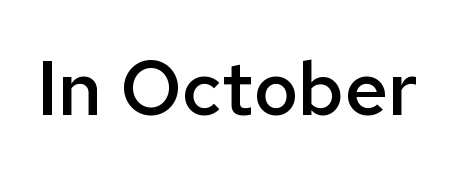
{"serif": "no", "italic": "no", "bold": "semi", "weight": "semibold", "width": "normal", "stroke_contrast": "low", "x_height": "medium", "monospaced": "no", "underline": "no", "letter_spacing": "normal", "letter_spacing_em": 0.0, "glyph_px": 76}
